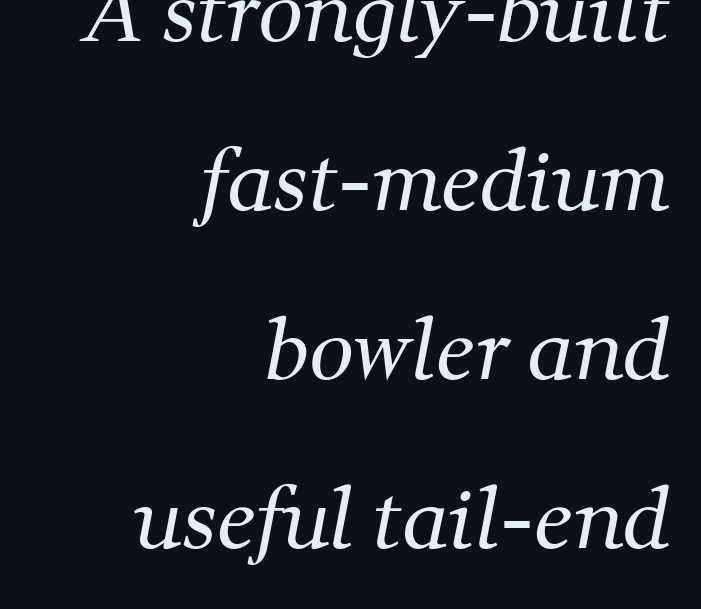
{"serif": "yes", "bold": "no", "weight": "regular", "width": "normal", "stroke_contrast": "medium", "x_height": "medium", "monospaced": "no", "underline": "no", "align": "right", "line_spacing": "loose", "line_spacing_ratio": 2.14, "letter_spacing": "normal", "letter_spacing_em": 0.0, "glyph_px": 79}
